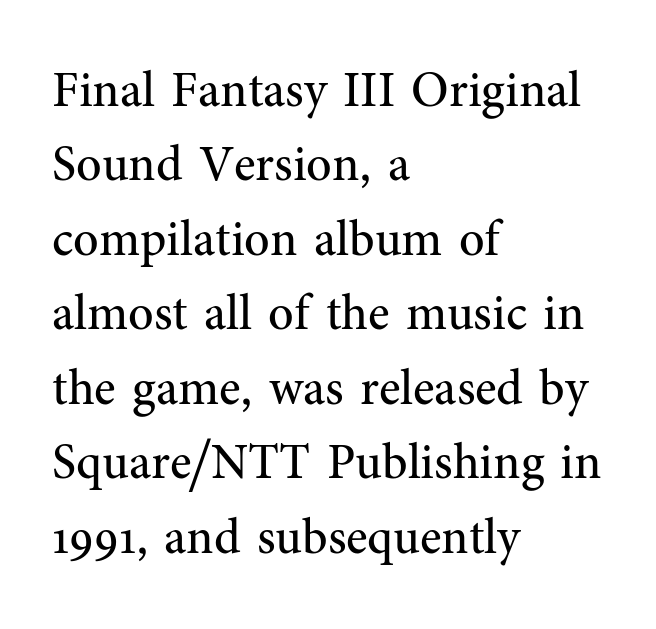
{"serif": "yes", "italic": "no", "bold": "no", "weight": "regular", "width": "normal", "stroke_contrast": "medium", "x_height": "medium", "monospaced": "no", "underline": "no", "align": "left", "line_spacing": "normal", "line_spacing_ratio": 1.49, "letter_spacing": "normal", "letter_spacing_em": 0.0, "glyph_px": 50}
